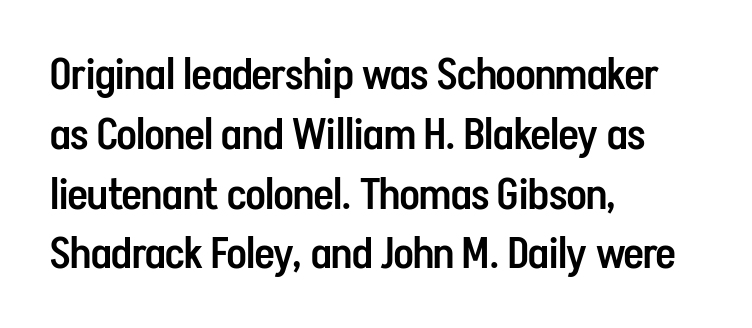
{"serif": "no", "italic": "no", "bold": "semi", "weight": "semibold", "width": "condensed", "stroke_contrast": "low", "x_height": "medium", "monospaced": "no", "underline": "no", "align": "left", "line_spacing": "normal", "line_spacing_ratio": 1.39, "letter_spacing": "normal", "letter_spacing_em": 0.0, "glyph_px": 43}
